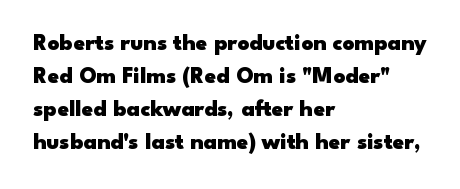
{"italic": "no", "bold": "yes", "underline": "no", "align": "left", "line_spacing": "normal", "line_spacing_ratio": 1.44, "letter_spacing": "normal", "letter_spacing_em": 0.0, "glyph_px": 23}
